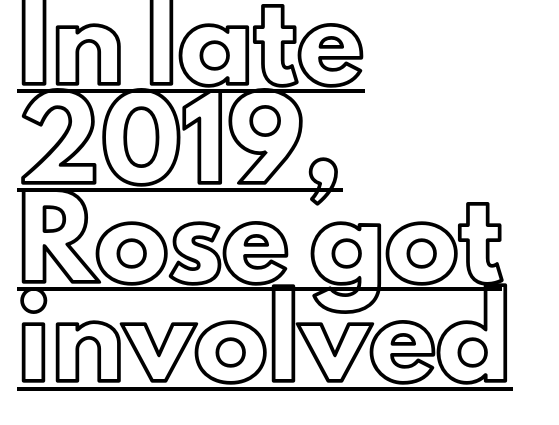
{"italic": "no", "width": "normal", "x_height": "small", "monospaced": "no", "underline": "yes", "align": "left", "line_spacing": "normal", "line_spacing_ratio": 1.34, "letter_spacing": "normal", "letter_spacing_em": 0.0, "glyph_px": 74}
